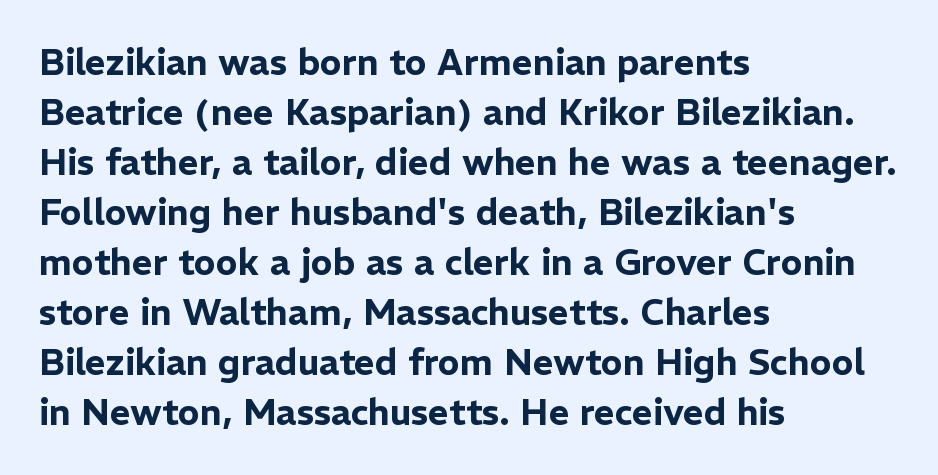
{"serif": "no", "italic": "no", "width": "normal", "stroke_contrast": "low", "x_height": "medium", "monospaced": "no", "underline": "no", "align": "left", "line_spacing": "normal", "line_spacing_ratio": 1.39, "letter_spacing": "normal", "letter_spacing_em": 0.0, "glyph_px": 36}
